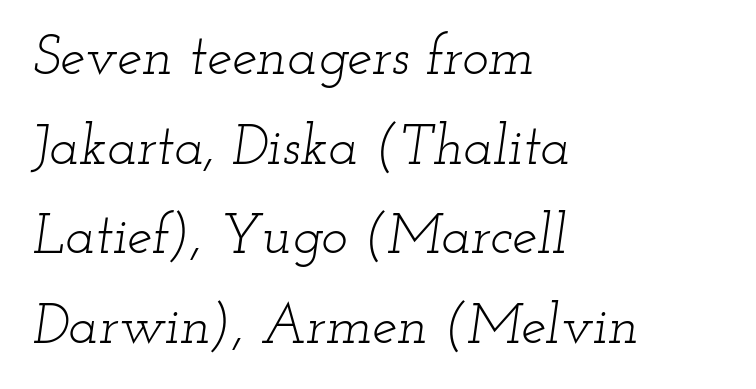
Q: Is the text bold? A: No.
Q: Is the text italic (slanted)? A: Yes, it leans right by about 12 degrees.
Q: Is the typeface a serif or a sans-serif typeface? A: Serif.
Q: Is the text underlined? A: No.
Q: How is the paragraph aligned? A: Left-aligned.
Q: Is the spacing between letters normal or unusually wide? A: Normal.
Q: Is the spacing between lines tight, normal or loose? A: Normal.
Q: Width (condensed, normal, or wide)? A: Wide.
Q: Stroke contrast? A: Low.
Q: x-height? A: Small.
Q: Monospaced? A: No.
